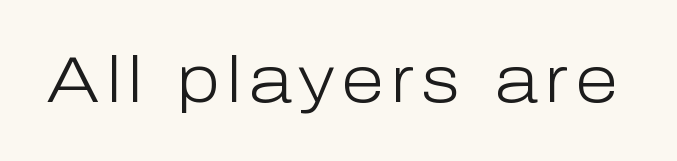
Think of a printed novel: that variable character pitch is what you see here. No heavy texture on the line: the type isn't bold. Just letters on the line, the space beneath them empty. Note: no serifs on the glyphs.
